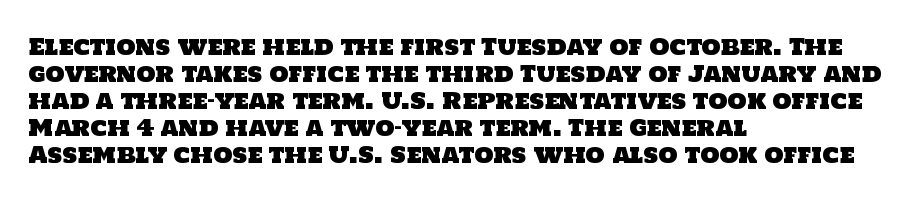
Quick note: underline off. There is no visible air inserted between adjacent glyphs. Where is the straight margin? On the left.
